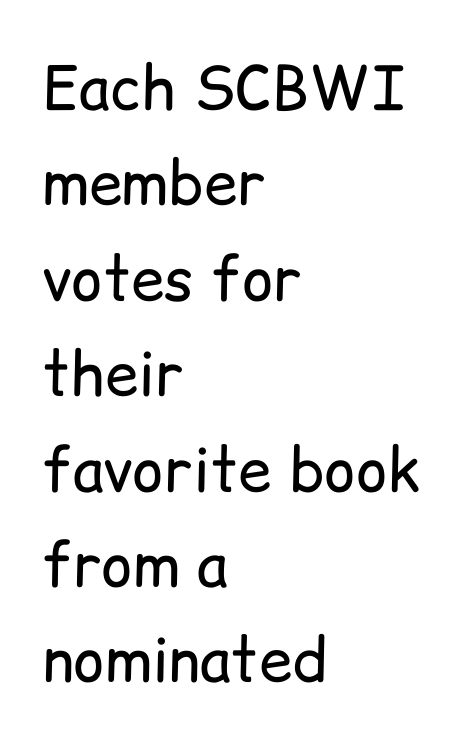
This sample is left-justified, so line endings fall wherever the words run out. Do the characters align in a grid? No, the font is proportional. Each new line begins a customary step beneath the previous one. The typeface chosen for these lines omits serifs. This sample uses plain, unmodified letter spacing. Quick note: underline off.
